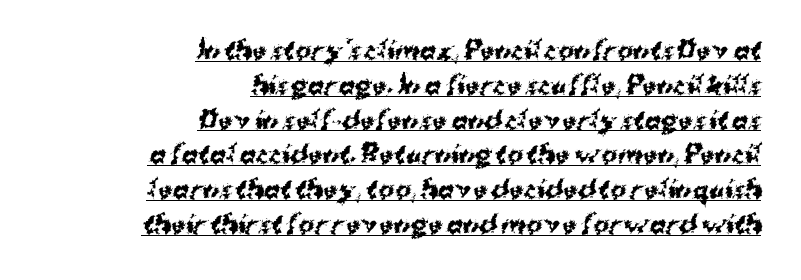
{"bold": "yes", "underline": "yes", "align": "right", "line_spacing": "normal", "line_spacing_ratio": 1.45, "letter_spacing": "normal", "letter_spacing_em": 0.0, "glyph_px": 24}
